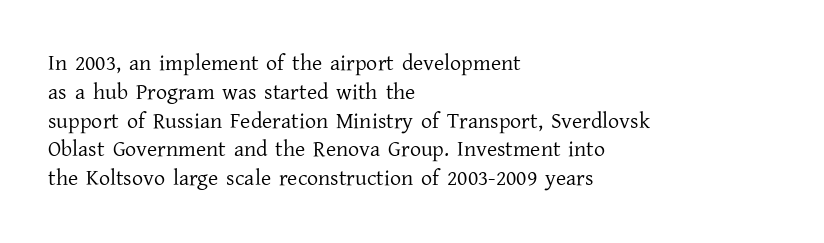
Q: Is the text bold? A: No.
Q: Is the text italic (slanted)? A: No, it is upright.
Q: Is the text underlined? A: No.
Q: How is the paragraph aligned? A: Left-aligned.
Q: Is the spacing between letters normal or unusually wide? A: Normal.
Q: Is the spacing between lines tight, normal or loose? A: Normal.
